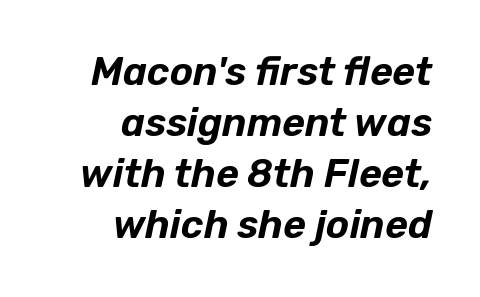
The image shows 39 px text type, italic (leaning right); set right-aligned, normal line spacing (1.31x), normal letter spacing, not underlined; low stroke contrast and a medium x-height.
